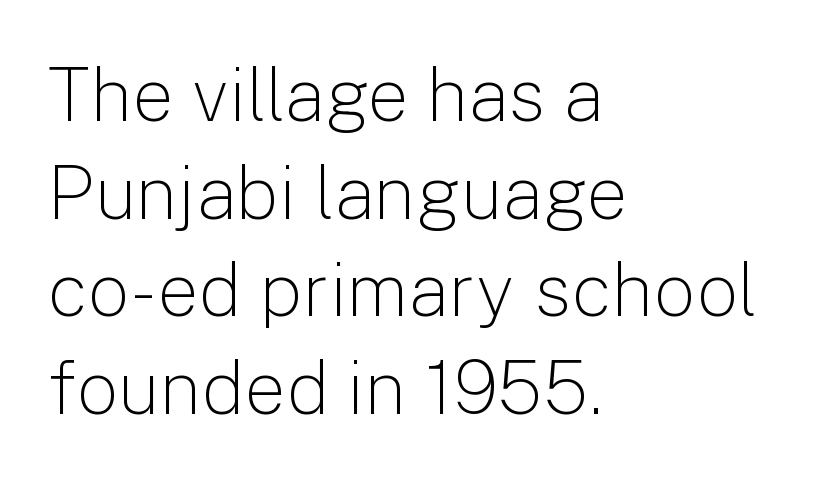
The letters stand upright; this is a roman face. The font sits on the lighter half of the weight spectrum, regular included. Evenly set lines give the paragraph a standard silhouette. Casual observation: everything's shoved over to the left.
